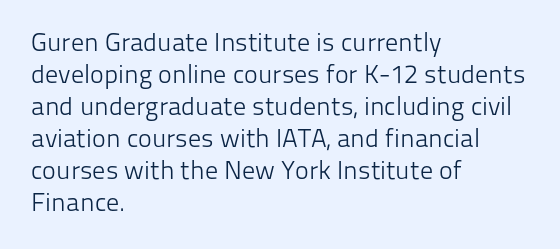
The passage shown is not underscored anywhere. Words appear dense and cohesive because spacing is normal. Alignment: flush left. Unlike italic type, these characters show no tilt at all.
